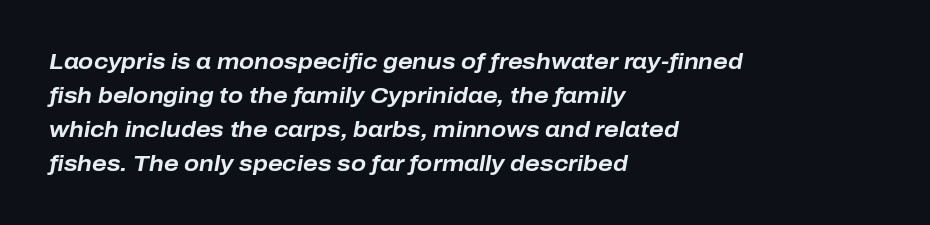
Q: Is the text bold? A: Yes.
Q: Is the text italic (slanted)? A: Yes, it leans right by about 10 degrees.
Q: Is the text underlined? A: No.
Q: How is the paragraph aligned? A: Left-aligned.
Q: Is the spacing between letters normal or unusually wide? A: Normal.
Q: Is the spacing between lines tight, normal or loose? A: Normal.
